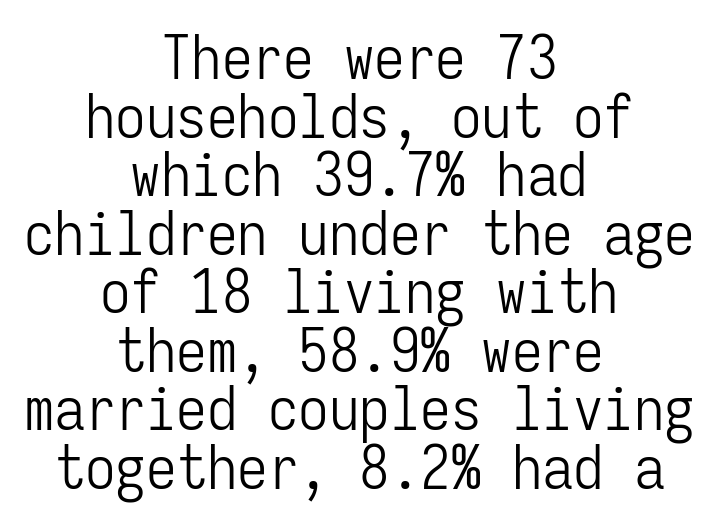
{"serif": "no", "italic": "no", "bold": "no", "weight": "light", "width": "condensed", "stroke_contrast": "low", "x_height": "medium", "monospaced": "yes", "underline": "no", "align": "center", "line_spacing": "tight", "line_spacing_ratio": 0.96, "letter_spacing": "normal", "letter_spacing_em": 0.0, "glyph_px": 61}
